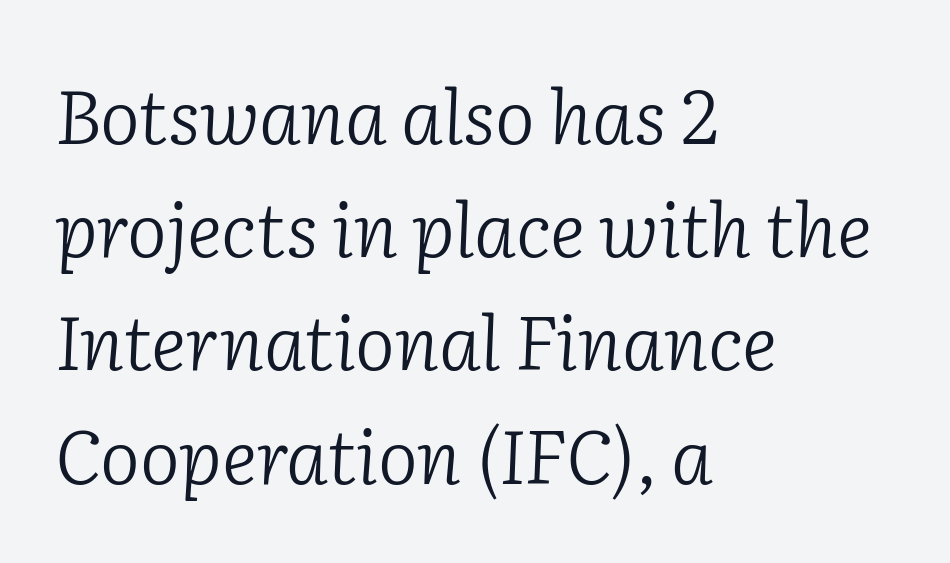
Q: Is the text bold? A: No.
Q: Is the text italic (slanted)? A: Yes, it leans right by about 2 degrees.
Q: Is the typeface a serif or a sans-serif typeface? A: Serif.
Q: Is the text underlined? A: No.
Q: How is the paragraph aligned? A: Left-aligned.
Q: Is the spacing between letters normal or unusually wide? A: Normal.
Q: Is the spacing between lines tight, normal or loose? A: Normal.
Q: Width (condensed, normal, or wide)? A: Normal.
Q: Stroke contrast? A: Low.
Q: x-height? A: Medium.
Q: Monospaced? A: No.
